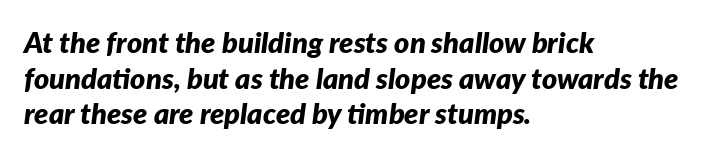
The image shows 29 px bold type, italic (leaning right); set left-aligned, line spacing 1.23x, normal letter spacing, not underlined; low stroke contrast and a medium x-height.
